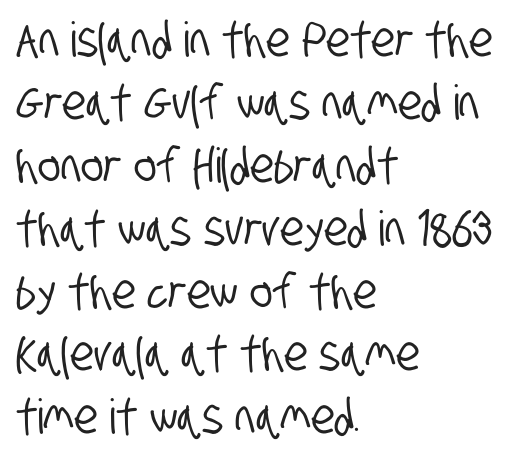
The face used here is proportionally spaced, like ordinary book or web type. Reading down the column, the eye jumps a familiar distance to each next line. You can tell from the bare stems that sans-serif type was used. Caption: standard tracking, unaltered. Anything drawn beneath the words? Only blank space. In CSS terms this would be text-align: left.
